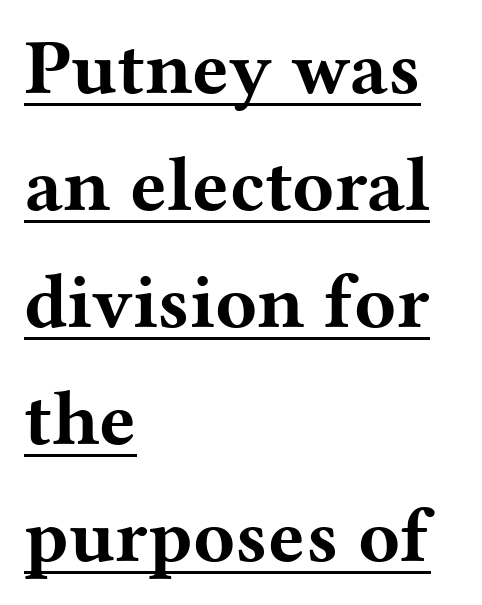
{"serif": "yes", "italic": "no", "bold": "yes", "weight": "bold", "width": "wide", "stroke_contrast": "medium", "x_height": "medium", "monospaced": "no", "underline": "yes", "align": "left", "line_spacing": "normal", "line_spacing_ratio": 1.52, "letter_spacing": "normal", "letter_spacing_em": 0.0, "glyph_px": 77}
